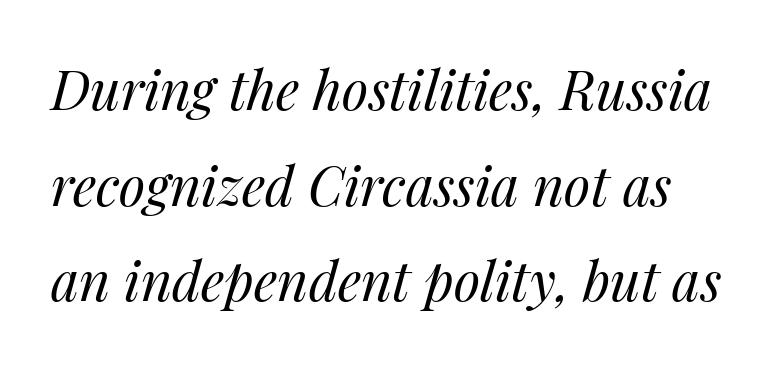
The image shows 54 px regular-weight type, italic (leaning right); set line spacing 1.77x, normal letter spacing, not underlined; medium stroke contrast and a medium x-height.
